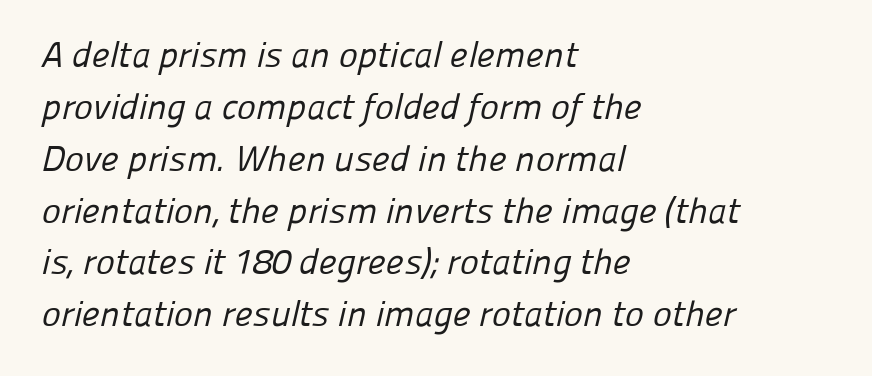
{"serif": "no", "bold": "no", "weight": "regular", "width": "normal", "stroke_contrast": "low", "x_height": "medium", "monospaced": "no", "underline": "no", "align": "left", "line_spacing": "normal", "line_spacing_ratio": 1.44, "letter_spacing": "normal", "letter_spacing_em": 0.0, "glyph_px": 36}
